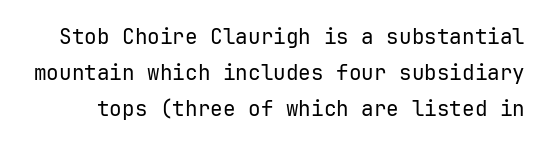
The baseline area is clear. Is there any slant? The stems are plumb. The tracking reads as untouched default to a designer's eye. The weight would be labelled regular, book, light, or lighter still.
